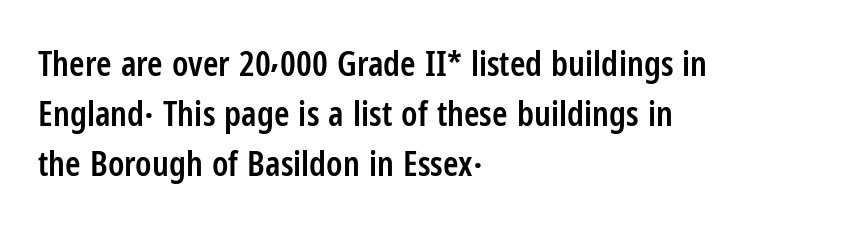
{"serif": "no", "italic": "no", "bold": "semi", "weight": "semibold", "width": "condensed", "stroke_contrast": "low", "x_height": "medium", "monospaced": "no", "underline": "no", "align": "left", "line_spacing": "normal", "line_spacing_ratio": 1.43, "letter_spacing": "normal", "letter_spacing_em": 0.0, "glyph_px": 35}
